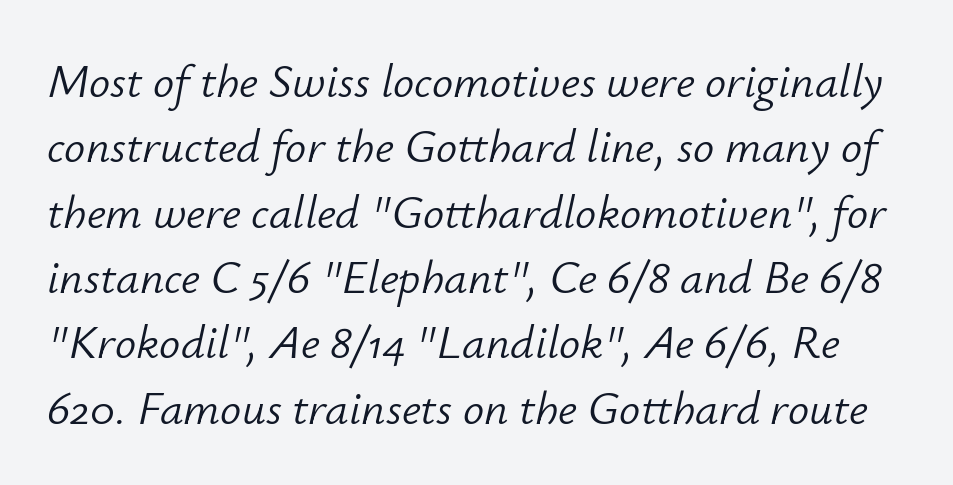
The image shows 47 px light type, italic (leaning right); set normal line spacing (1.39x), normal letter spacing, not underlined; low stroke contrast and a small x-height.
